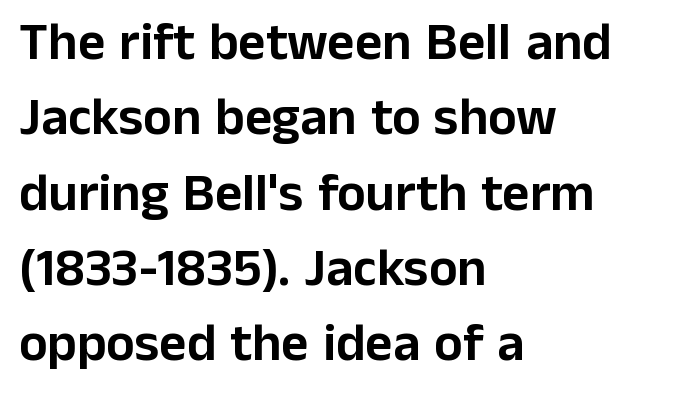
{"serif": "no", "italic": "no", "width": "normal", "stroke_contrast": "low", "x_height": "medium", "monospaced": "no", "underline": "no", "align": "left", "line_spacing": "normal", "line_spacing_ratio": 1.42, "letter_spacing": "normal", "letter_spacing_em": 0.0, "glyph_px": 53}
